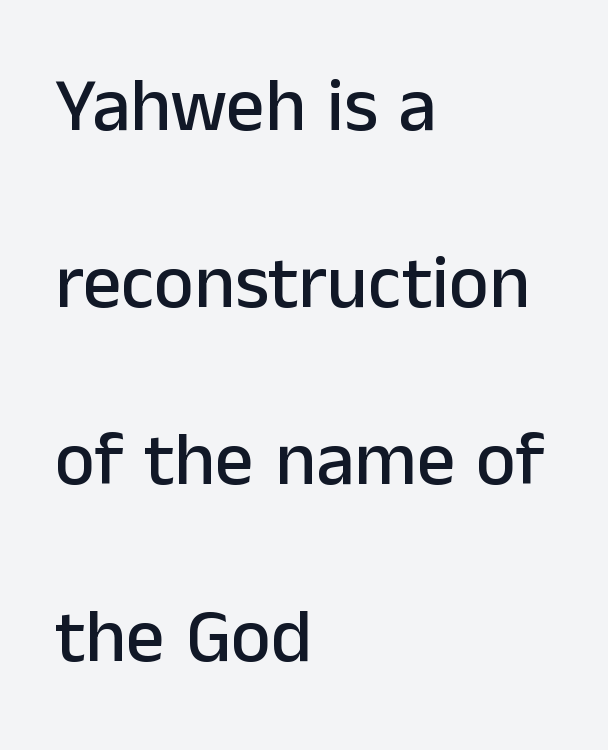
The image shows 76 px sans-serif type, upright; set left-aligned, loose line spacing (2.33x), normal letter spacing, not underlined; low stroke contrast and a medium x-height.
